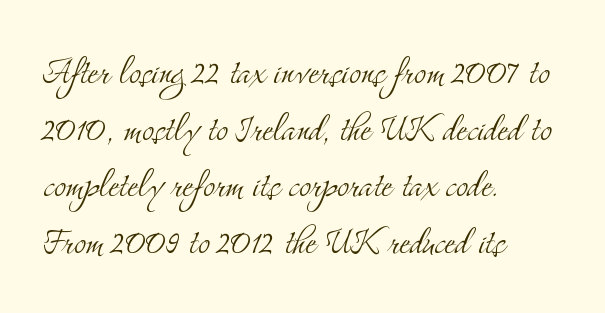
Q: Is the text bold? A: No.
Q: Is the text italic (slanted)? A: Yes.
Q: Is the typeface a serif or a sans-serif typeface? A: Serif.
Q: Is the text underlined? A: No.
Q: How is the paragraph aligned? A: Left-aligned.
Q: Is the spacing between letters normal or unusually wide? A: Normal.
Q: Is the spacing between lines tight, normal or loose? A: Normal.
Q: Width (condensed, normal, or wide)? A: Condensed.
Q: Stroke contrast? A: Medium.
Q: x-height? A: Small.
Q: Monospaced? A: No.
